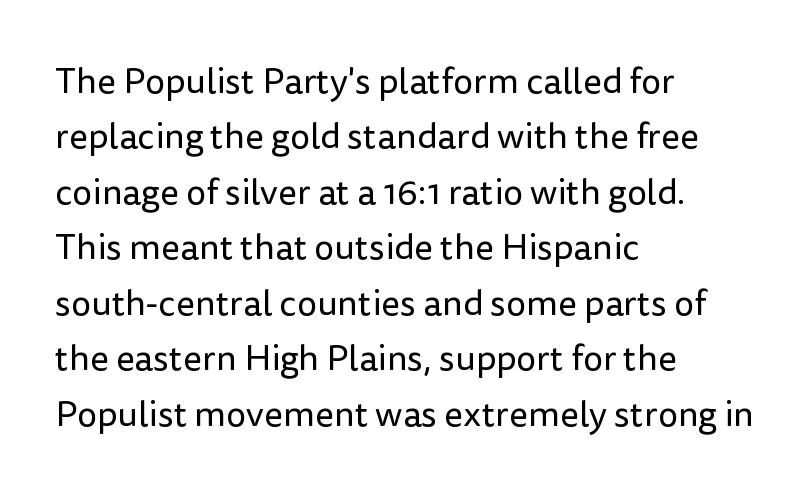
Students, note that the glyphs here touch the page at normal intervals. Upright lettering throughout. Words float on clear page, feet unadorned. Regular leading. The letterforms sit at book weight or below.
